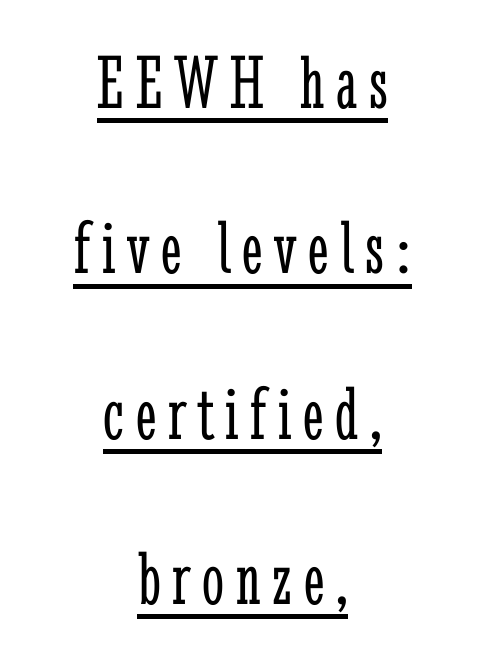
Varying glyph widths throughout — classic text-font behaviour. The typeface chosen for these lines features serifs. Honestly, the rows look like they've been pulled way apart. A student would call this center alignment; a typographer would say set centered.
